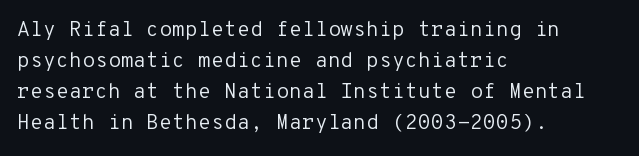
The image shows 21 px text type, upright; set left-aligned, normal line spacing (1.48x), normal letter spacing, not underlined.
